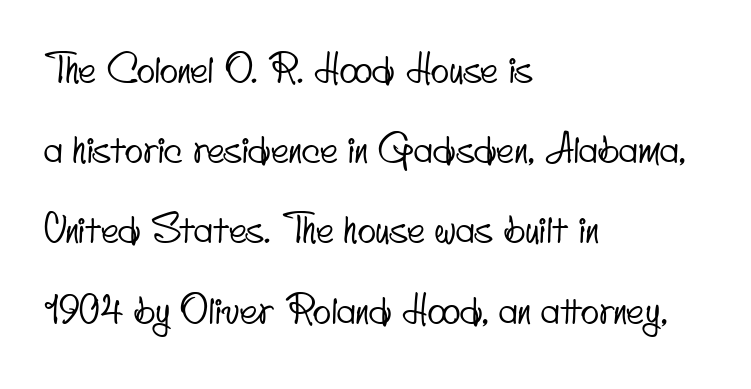
{"serif": "no", "width": "condensed", "stroke_contrast": "low", "x_height": "small", "monospaced": "no", "underline": "no", "align": "left", "line_spacing": "loose", "line_spacing_ratio": 2.11, "letter_spacing": "normal", "letter_spacing_em": 0.0, "glyph_px": 38}
